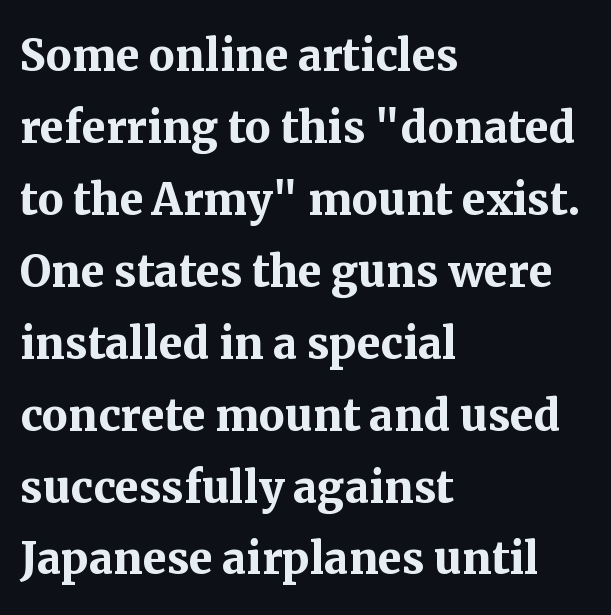
The image shows 58 px semibold serif type, upright; set left-aligned, line spacing 1.24x, normal letter spacing, not underlined; medium stroke contrast and a medium x-height.
